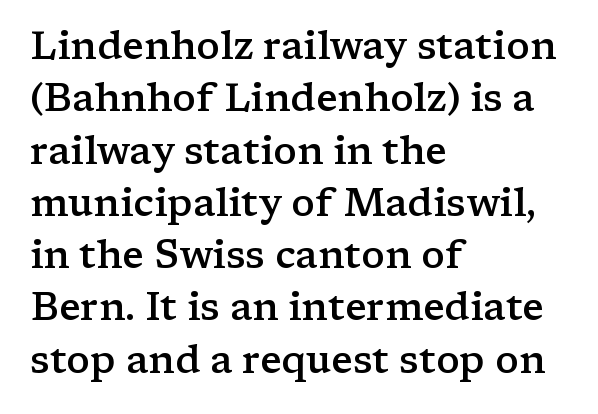
Q: Is the text bold? A: Semi-bold.
Q: Is the text italic (slanted)? A: No, it is upright.
Q: Is the typeface a serif or a sans-serif typeface? A: Serif.
Q: Is the text underlined? A: No.
Q: How is the paragraph aligned? A: Left-aligned.
Q: Is the spacing between letters normal or unusually wide? A: Normal.
Q: Is the spacing between lines tight, normal or loose? A: Normal.
Q: Width (condensed, normal, or wide)? A: Wide.
Q: Stroke contrast? A: Low.
Q: x-height? A: Medium.
Q: Monospaced? A: No.
